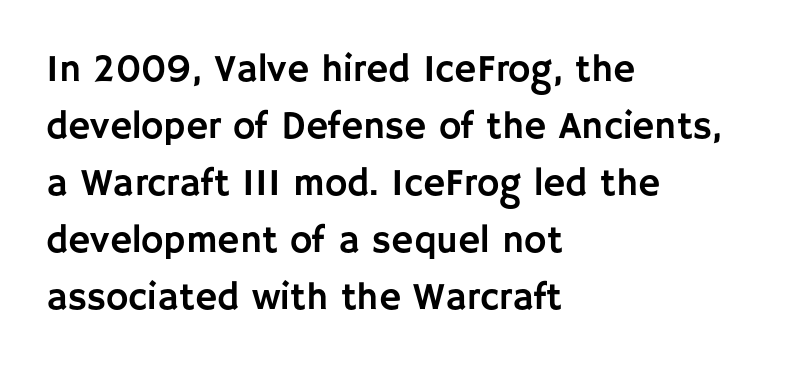
The image shows 38 px sans-serif type, upright; set left-aligned, normal line spacing (1.5x), normal letter spacing, not underlined; low stroke contrast and a large x-height.
